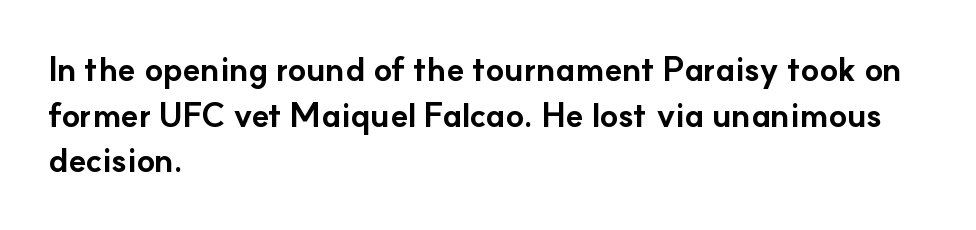
Q: Is the text bold? A: Yes.
Q: Is the text italic (slanted)? A: No, it is upright.
Q: Is the typeface a serif or a sans-serif typeface? A: Sans-serif.
Q: Is the text underlined? A: No.
Q: How is the paragraph aligned? A: Left-aligned.
Q: Is the spacing between letters normal or unusually wide? A: Normal.
Q: Is the spacing between lines tight, normal or loose? A: Normal.
Q: Width (condensed, normal, or wide)? A: Normal.
Q: Stroke contrast? A: Low.
Q: x-height? A: Small.
Q: Monospaced? A: No.
